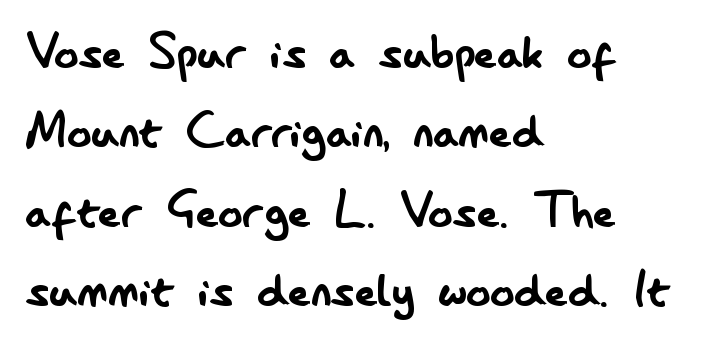
{"serif": "no", "italic": "no", "bold": "no", "weight": "regular", "width": "condensed", "stroke_contrast": "low", "x_height": "small", "monospaced": "no", "underline": "no", "align": "left", "line_spacing": "normal", "line_spacing_ratio": 1.3, "letter_spacing": "normal", "letter_spacing_em": 0.0, "glyph_px": 61}
